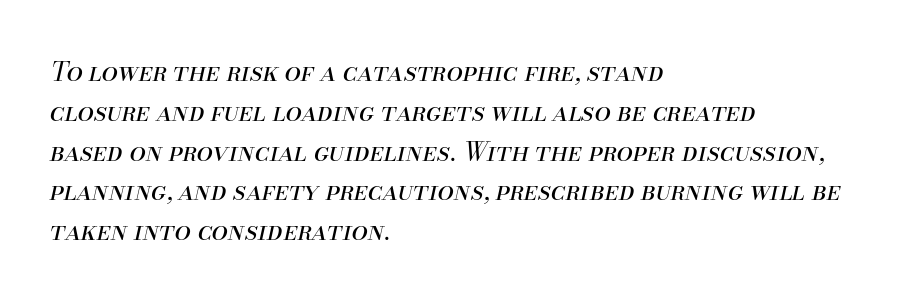
{"italic": "yes", "lean": "right", "slant_degrees": 13, "bold": "no", "underline": "no", "align": "left", "line_spacing": "normal", "line_spacing_ratio": 1.53, "letter_spacing": "normal", "letter_spacing_em": 0.0, "glyph_px": 26}
